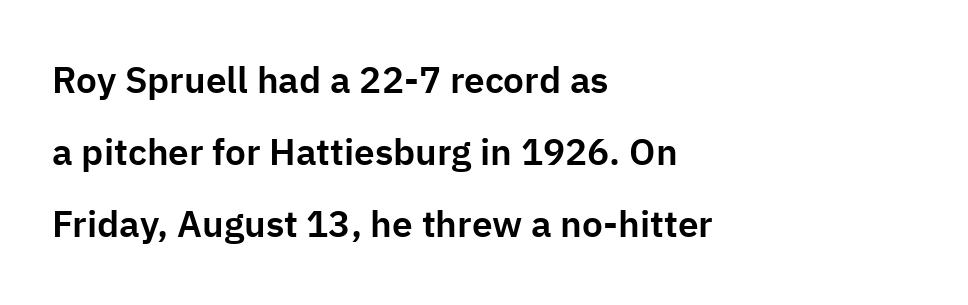
{"serif": "no", "italic": "no", "width": "normal", "stroke_contrast": "low", "x_height": "medium", "monospaced": "no", "underline": "no", "align": "left", "line_spacing": "loose", "line_spacing_ratio": 1.94, "letter_spacing": "normal", "letter_spacing_em": 0.0, "glyph_px": 37}
